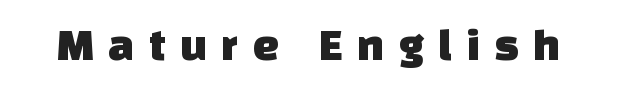
Q: Is the typeface a serif or a sans-serif typeface? A: Sans-serif.
Q: Is the text underlined? A: No.
Q: Is the spacing between letters normal or unusually wide? A: Unusually wide.
Q: Width (condensed, normal, or wide)? A: Normal.
Q: Stroke contrast? A: Low.
Q: x-height? A: Large.
Q: Monospaced? A: No.
